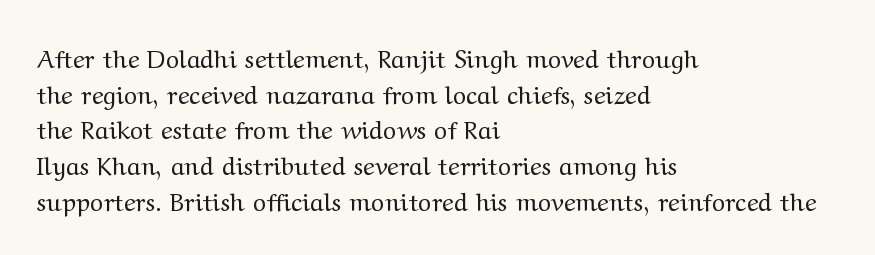
No word sits above an underline. These lines stack with their left ends in a neat column. The line-height multiplier appears to be the usual default. Ordinary non-slanted type is in use. Students, note that the glyphs here touch the page at normal intervals.
